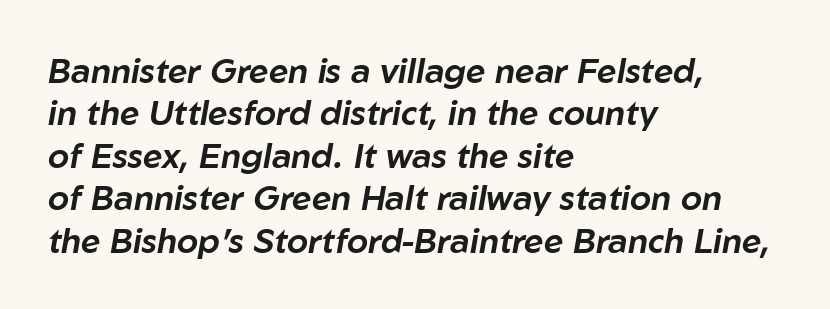
Q: Is the text italic (slanted)? A: Yes, it leans right by about 10 degrees.
Q: Is the text underlined? A: No.
Q: How is the paragraph aligned? A: Left-aligned.
Q: Is the spacing between letters normal or unusually wide? A: Normal.
Q: Is the spacing between lines tight, normal or loose? A: Normal.
Q: Width (condensed, normal, or wide)? A: Normal.
Q: Stroke contrast? A: Low.
Q: x-height? A: Medium.
Q: Monospaced? A: No.
